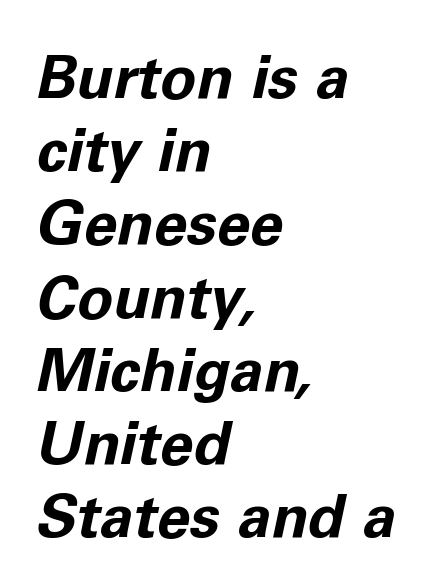
Q: Is the text bold? A: Yes.
Q: Is the text italic (slanted)? A: Yes, it leans right by about 11 degrees.
Q: Is the text underlined? A: No.
Q: How is the paragraph aligned? A: Left-aligned.
Q: Is the spacing between letters normal or unusually wide? A: Normal.
Q: Width (condensed, normal, or wide)? A: Normal.
Q: Stroke contrast? A: Low.
Q: x-height? A: Medium.
Q: Monospaced? A: No.
